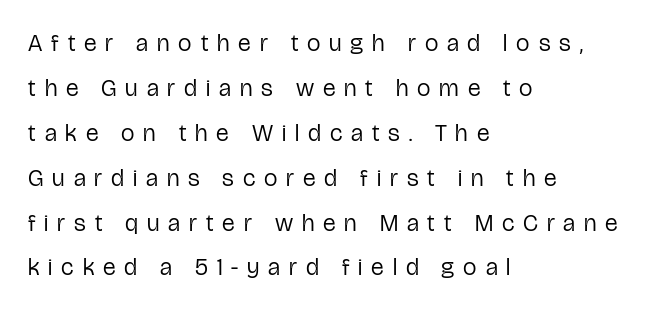
{"italic": "no", "bold": "no", "underline": "no", "align": "left", "line_spacing_ratio": 1.87, "letter_spacing": "wide", "letter_spacing_em": 0.37, "glyph_px": 24}
